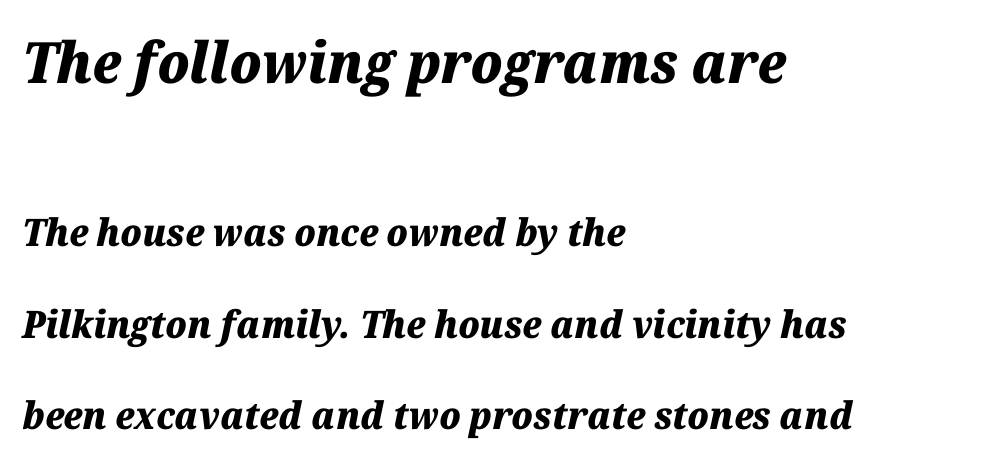
Q: Is the text bold? A: Yes.
Q: Is the text italic (slanted)? A: Yes, it leans right by about 12 degrees.
Q: Is the text underlined? A: No.
Q: How is the paragraph aligned? A: Left-aligned.
Q: Is the spacing between letters normal or unusually wide? A: Normal.
Q: Is the spacing between lines tight, normal or loose? A: Loose.
Q: Which block of text is set in a larger size, the first (top) or the second (bottom)? A: The first (top) one.
Q: Width (condensed, normal, or wide)? A: Normal.
Q: Stroke contrast? A: Medium.
Q: x-height? A: Medium.
Q: Monospaced? A: No.
